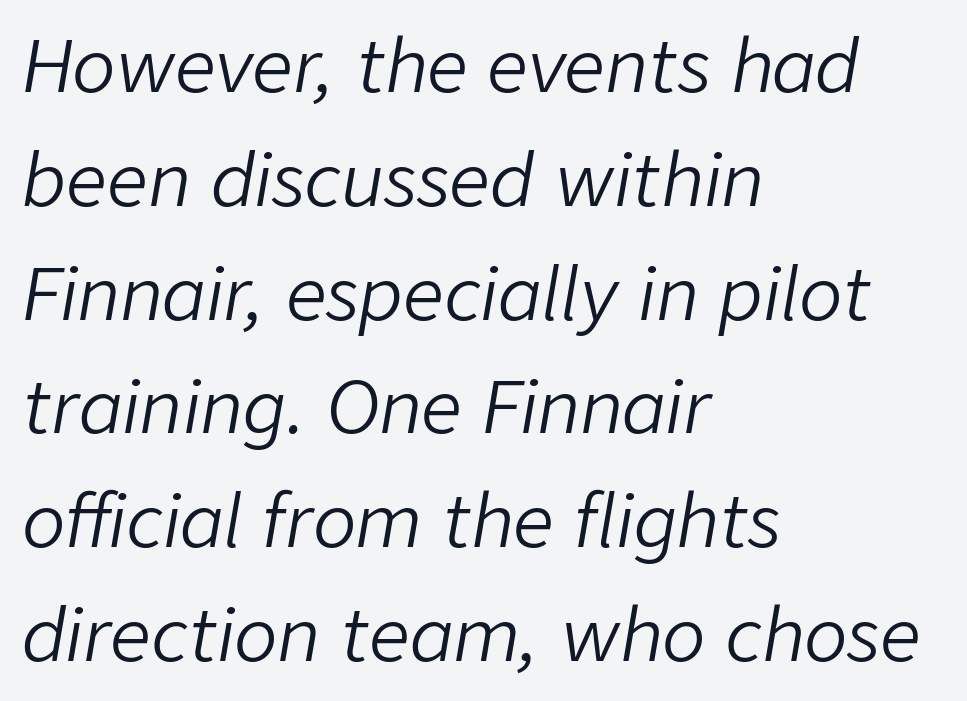
Q: Is the text bold? A: No.
Q: Is the text italic (slanted)? A: Yes, it leans right by about 9 degrees.
Q: Is the text underlined? A: No.
Q: How is the paragraph aligned? A: Left-aligned.
Q: Is the spacing between letters normal or unusually wide? A: Normal.
Q: Is the spacing between lines tight, normal or loose? A: Normal.
Q: Width (condensed, normal, or wide)? A: Normal.
Q: Stroke contrast? A: Low.
Q: x-height? A: Medium.
Q: Monospaced? A: No.
